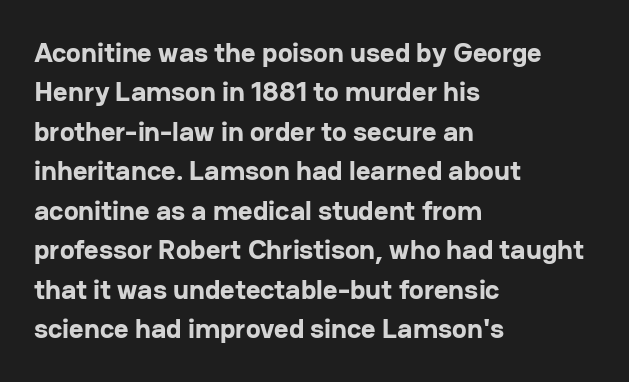
Q: Is the text bold? A: Yes.
Q: Is the text italic (slanted)? A: No, it is upright.
Q: Is the typeface a serif or a sans-serif typeface? A: Sans-serif.
Q: Is the text underlined? A: No.
Q: How is the paragraph aligned? A: Left-aligned.
Q: Is the spacing between letters normal or unusually wide? A: Normal.
Q: Is the spacing between lines tight, normal or loose? A: Normal.
Q: Width (condensed, normal, or wide)? A: Normal.
Q: Stroke contrast? A: Low.
Q: x-height? A: Medium.
Q: Monospaced? A: No.
